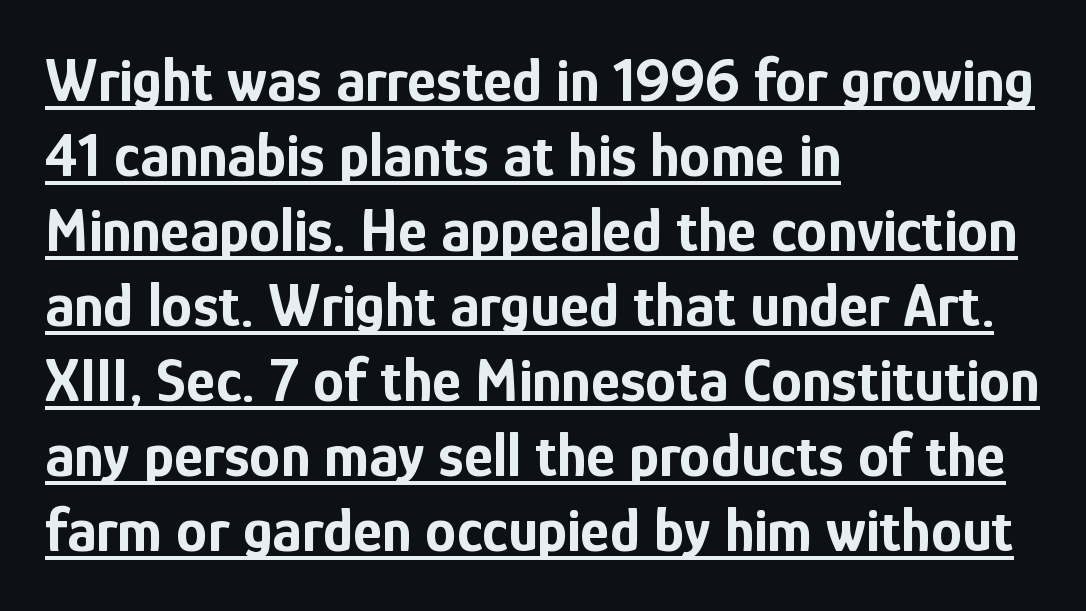
Q: Is the text bold? A: Yes.
Q: Is the text italic (slanted)? A: No, it is upright.
Q: Is the typeface a serif or a sans-serif typeface? A: Sans-serif.
Q: Is the text underlined? A: Yes.
Q: How is the paragraph aligned? A: Left-aligned.
Q: Is the spacing between letters normal or unusually wide? A: Normal.
Q: Width (condensed, normal, or wide)? A: Condensed.
Q: Stroke contrast? A: Low.
Q: x-height? A: Medium.
Q: Monospaced? A: No.
